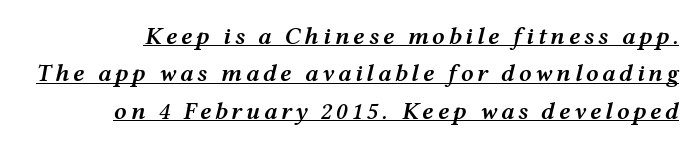
The image shows 25 px text type, italic (leaning right); set normal line spacing (1.5x), underlined.
